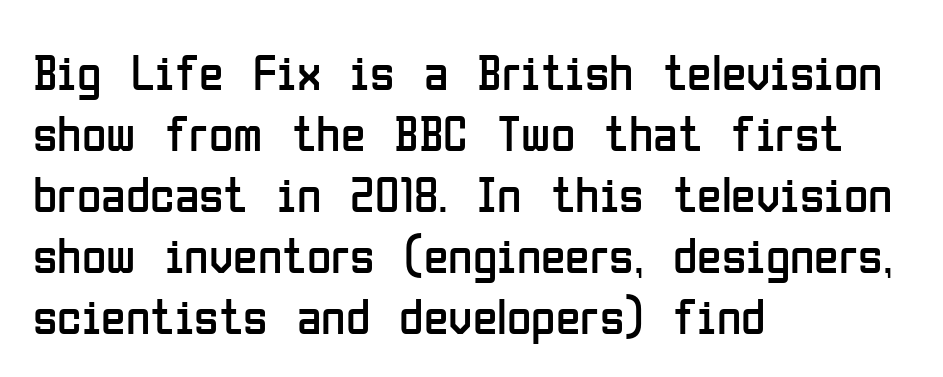
{"serif": "no", "italic": "no", "bold": "no", "weight": "regular", "width": "condensed", "stroke_contrast": "low", "x_height": "medium", "monospaced": "no", "underline": "no", "align": "left", "line_spacing_ratio": 1.22, "letter_spacing": "normal", "letter_spacing_em": 0.0, "glyph_px": 50}
